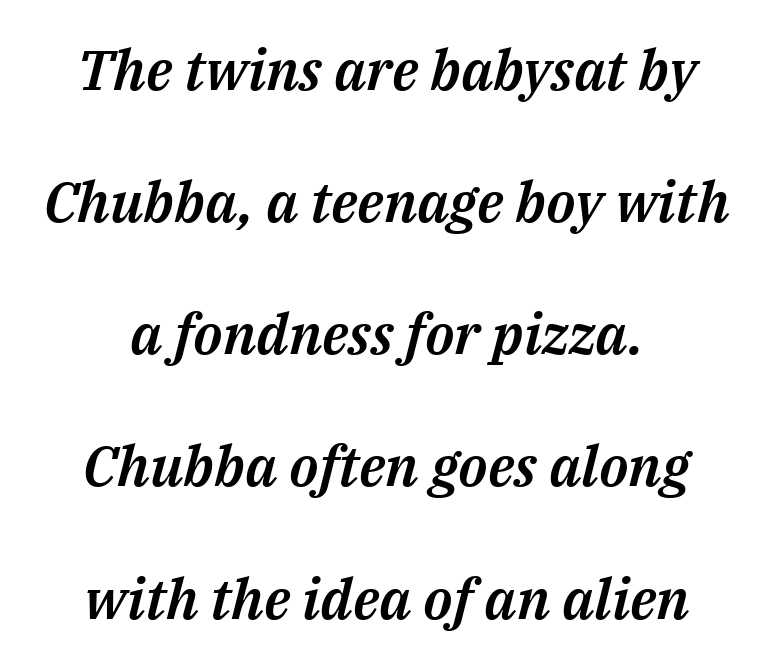
This sample has the flowing, uneven cadence of proportional lettering. Vertically, the passage feels expansive, rows floating well apart. Honestly, there is no underline to notice here at all. The face used here is rendered with its standard letterfit. If you drew a line through each stem, it would be angled.
